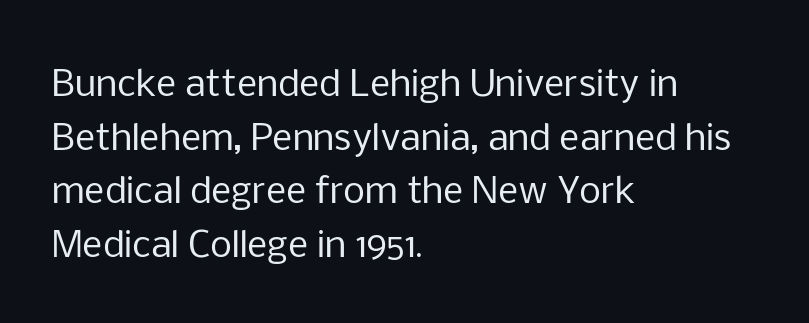
The image shows 35 px regular-weight sans-serif type, upright; set left-aligned, normal line spacing (1.53x), normal letter spacing, not underlined; low stroke contrast and a medium x-height.
